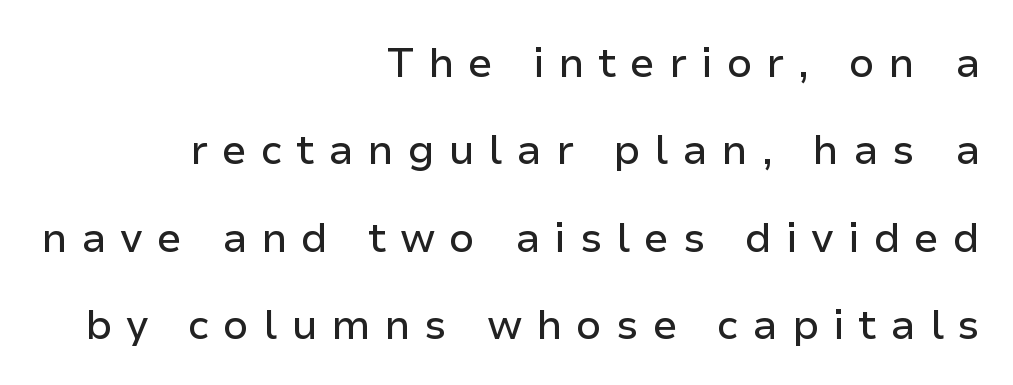
The image shows 41 px sans-serif type, upright; set right-aligned, loose line spacing (2.13x), unusually wide letter spacing (+0.34 em), not underlined; low stroke contrast and a medium x-height.
